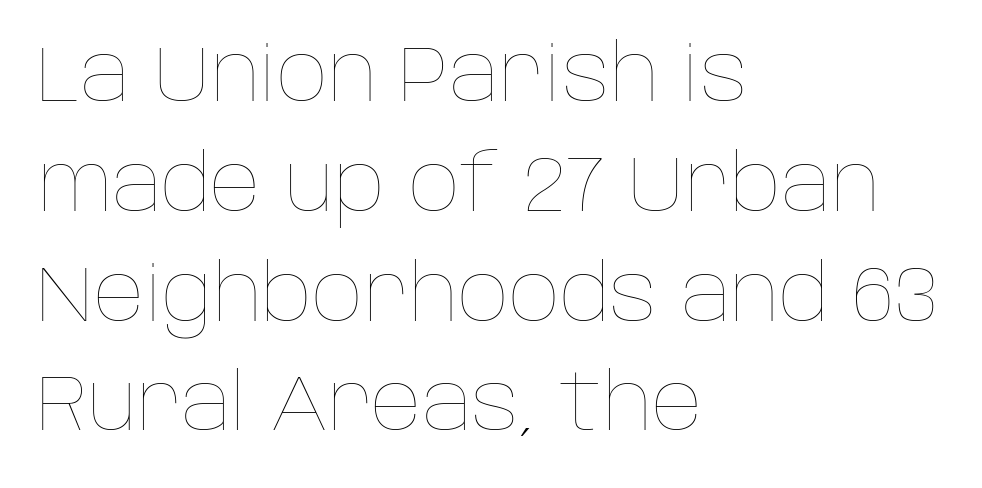
{"italic": "no", "bold": "no", "weight": "thin", "width": "normal", "stroke_contrast": "low", "x_height": "large", "monospaced": "no", "underline": "no", "align": "left", "line_spacing": "normal", "line_spacing_ratio": 1.39, "letter_spacing": "normal", "letter_spacing_em": 0.0, "glyph_px": 79}
